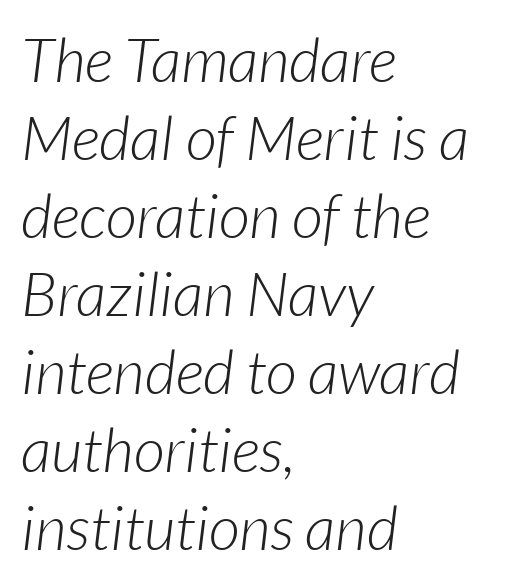
The image shows 61 px light type, italic (leaning right); set left-aligned, normal line spacing (1.28x), normal letter spacing, not underlined; low stroke contrast and a medium x-height.
